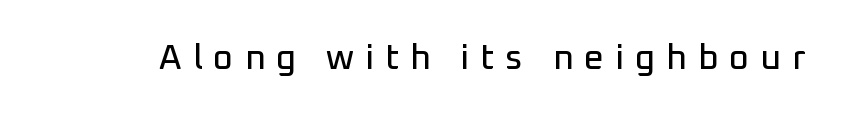
The designer went with a sans here, leaving each stem footless. It's the straight-up-and-down kind of type. Each letter keeps its own natural width here, so spacing adapts to shape. What stands out about the letter spacing? Its width — letters are far apart. Each row of text sits above clean, open space.
